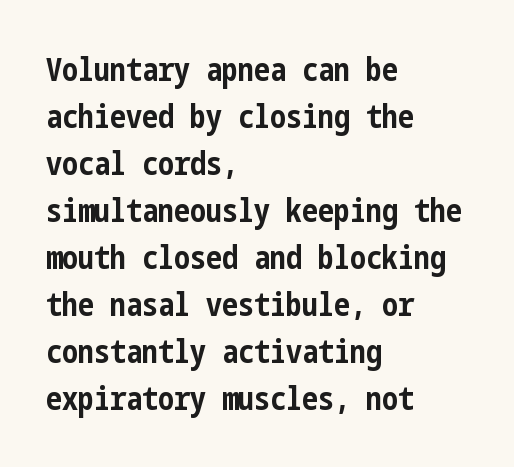
{"serif": "no", "italic": "no", "bold": "yes", "weight": "bold", "width": "condensed", "stroke_contrast": "low", "x_height": "medium", "underline": "no", "align": "left", "line_spacing": "normal", "line_spacing_ratio": 1.47, "letter_spacing": "normal", "letter_spacing_em": 0.0, "glyph_px": 32}
